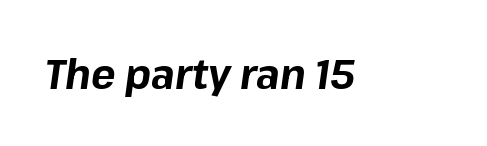
{"italic": "yes", "lean": "right", "slant_degrees": 8, "bold": "yes", "weight": "bold", "width": "normal", "stroke_contrast": "low", "x_height": "medium", "monospaced": "no", "underline": "no", "letter_spacing": "normal", "letter_spacing_em": 0.0, "glyph_px": 41}
